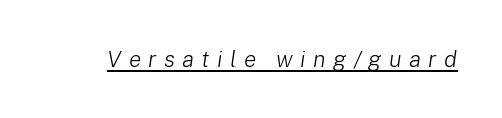
Q: Is the text bold? A: No.
Q: Is the text italic (slanted)? A: Yes, it leans right by about 8 degrees.
Q: Is the text underlined? A: Yes.
Q: Is the spacing between letters normal or unusually wide? A: Unusually wide.
